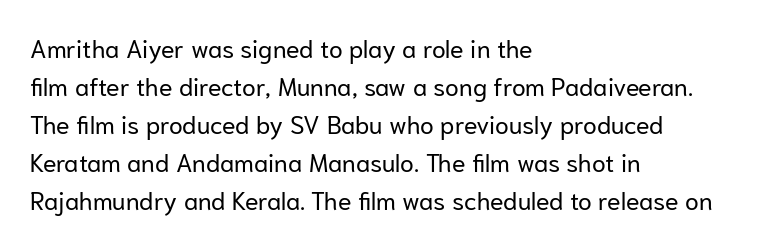
{"italic": "no", "bold": "no", "underline": "no", "align": "left", "line_spacing": "normal", "line_spacing_ratio": 1.52, "letter_spacing": "normal", "letter_spacing_em": 0.0, "glyph_px": 25}
